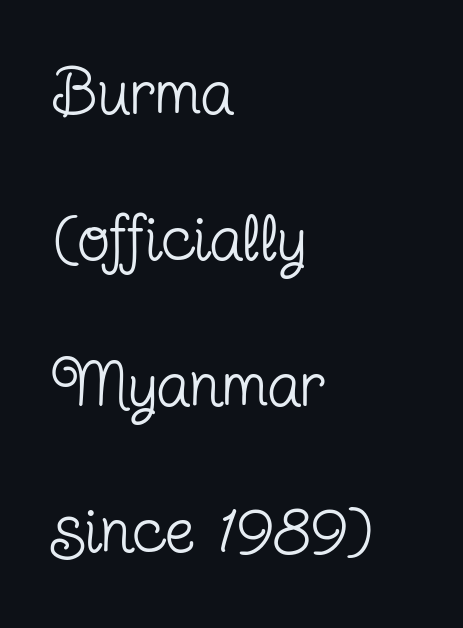
Q: Is the text bold? A: No.
Q: Is the text italic (slanted)? A: No, it is upright.
Q: Is the typeface a serif or a sans-serif typeface? A: Serif.
Q: Is the text underlined? A: No.
Q: How is the paragraph aligned? A: Left-aligned.
Q: Is the spacing between letters normal or unusually wide? A: Normal.
Q: Is the spacing between lines tight, normal or loose? A: Loose.
Q: Width (condensed, normal, or wide)? A: Condensed.
Q: Stroke contrast? A: Low.
Q: x-height? A: Medium.
Q: Monospaced? A: No.
